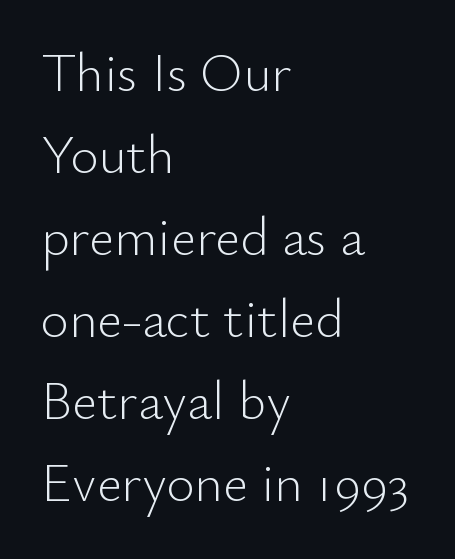
{"serif": "no", "italic": "no", "bold": "no", "weight": "light", "width": "normal", "stroke_contrast": "low", "x_height": "small", "monospaced": "no", "underline": "no", "align": "left", "line_spacing": "normal", "line_spacing_ratio": 1.52, "letter_spacing": "normal", "letter_spacing_em": 0.0, "glyph_px": 54}
